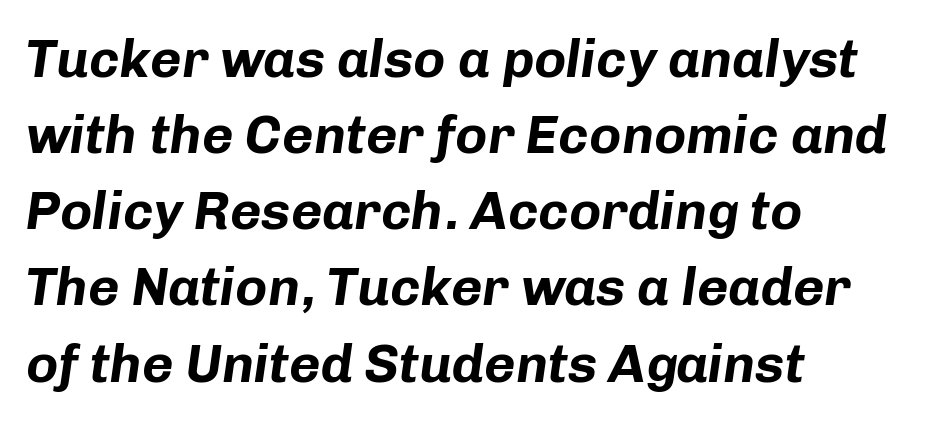
{"italic": "yes", "lean": "right", "slant_degrees": 8, "bold": "yes", "weight": "bold", "width": "normal", "stroke_contrast": "low", "x_height": "medium", "monospaced": "no", "underline": "no", "align": "left", "line_spacing": "normal", "line_spacing_ratio": 1.41, "letter_spacing": "normal", "letter_spacing_em": 0.0, "glyph_px": 54}
